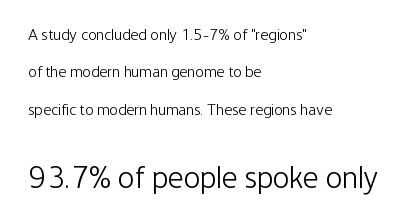
The lower block of text is set noticeably larger than the block above it. Anything drawn beneath the words? Only blank space. The paragraph shown leans on its left margin. Each letter keeps its own natural width here, so spacing adapts to shape.
